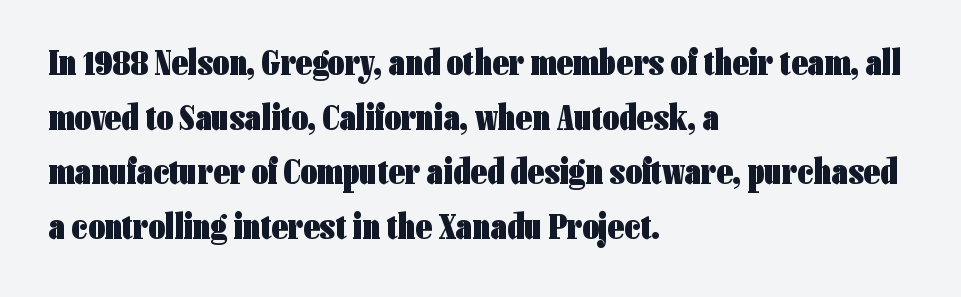
The image shows 36 px heavy, condensed sans-serif type, upright; set left-aligned, normal line spacing (1.52x), normal letter spacing, not underlined; low stroke contrast and a medium x-height.
